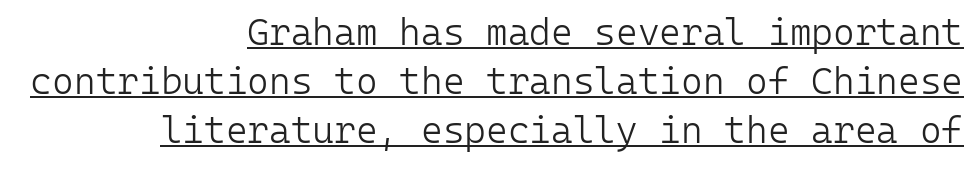
{"serif": "no", "italic": "no", "bold": "no", "weight": "light", "width": "normal", "stroke_contrast": "low", "x_height": "medium", "monospaced": "yes", "underline": "yes", "align": "right", "line_spacing": "normal", "line_spacing_ratio": 1.33, "letter_spacing": "normal", "letter_spacing_em": 0.0, "glyph_px": 37}
